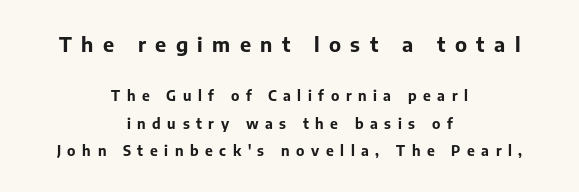
The image shows 20 px bold type, upright; set centered, loose line spacing (1.96x), unusually wide letter spacing (+0.47 em), not underlined; the first (top) block is 1.43x larger.
